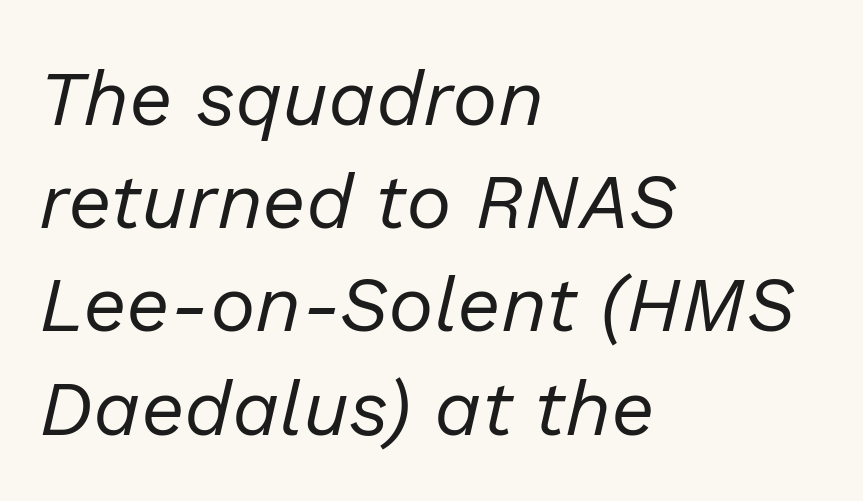
The font is comparable to plain body text, perhaps lighter. The foot of each line stays bare and open. Italic: yes, the glyphs are oblique. Is this a fixed-width face? No — the glyphs have proportional, varying widths. Casual observation: everything's shoved over to the left.
